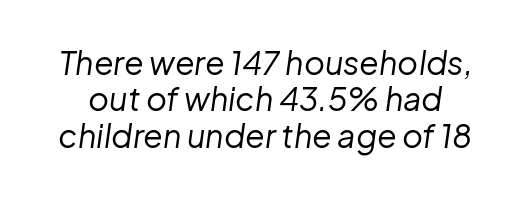
Q: Is the text bold? A: No.
Q: Is the text italic (slanted)? A: Yes, it leans right by about 8 degrees.
Q: Is the text underlined? A: No.
Q: Is the spacing between letters normal or unusually wide? A: Normal.
Q: Is the spacing between lines tight, normal or loose? A: Tight.
Q: Width (condensed, normal, or wide)? A: Normal.
Q: Stroke contrast? A: Low.
Q: x-height? A: Medium.
Q: Monospaced? A: No.
